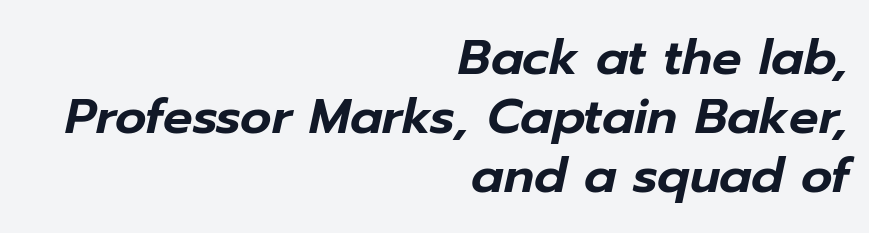
Q: Is the text italic (slanted)? A: Yes, it leans right by about 12 degrees.
Q: Is the text underlined? A: No.
Q: How is the paragraph aligned? A: Right-aligned.
Q: Is the spacing between letters normal or unusually wide? A: Normal.
Q: Width (condensed, normal, or wide)? A: Normal.
Q: Stroke contrast? A: Low.
Q: x-height? A: Medium.
Q: Monospaced? A: No.
